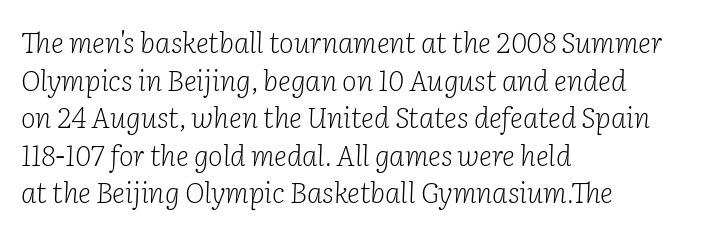
This sample has the flowing, uneven cadence of proportional lettering. No heavy texture on the line: the type isn't bold. Serif or sans? Serif — the stroke terminals have little feet. Nothing unusual about the tracking: characters are spaced as the font intends. Horizontal alignment here is leftward, the default for most running prose. Characters are canted at an angle relative to the baseline's perpendicular.
